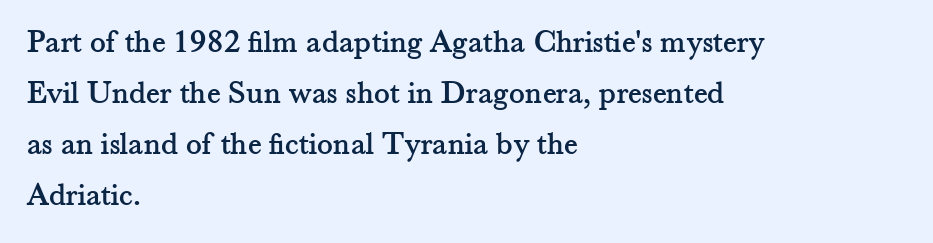
The image shows 33 px serif type, upright; set left-aligned, normal line spacing (1.55x), normal letter spacing, not underlined; medium stroke contrast and a small x-height.
